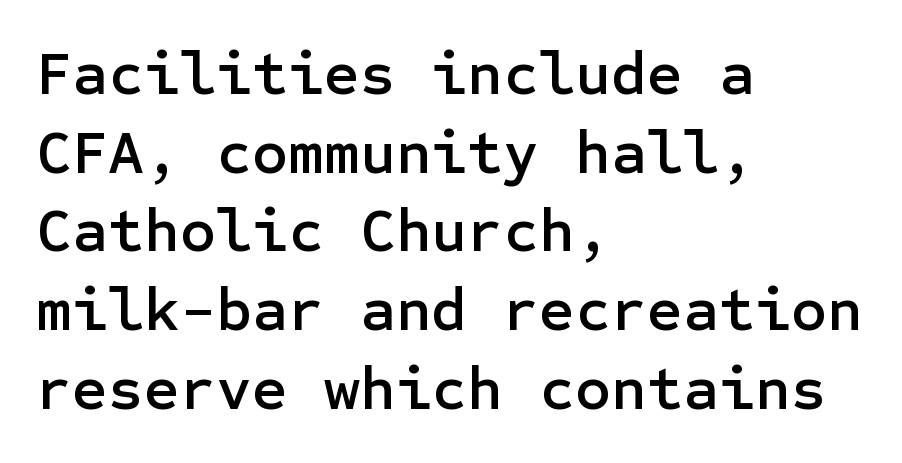
The characters display no serif detailing; their extremities are plain. No italicization has been applied; the sample stays upright. Tracking value appears to be zero — textbook default spacing. Vertically, the passage feels balanced, rows spaced as you'd expect. Has an underline been added? It has not.
